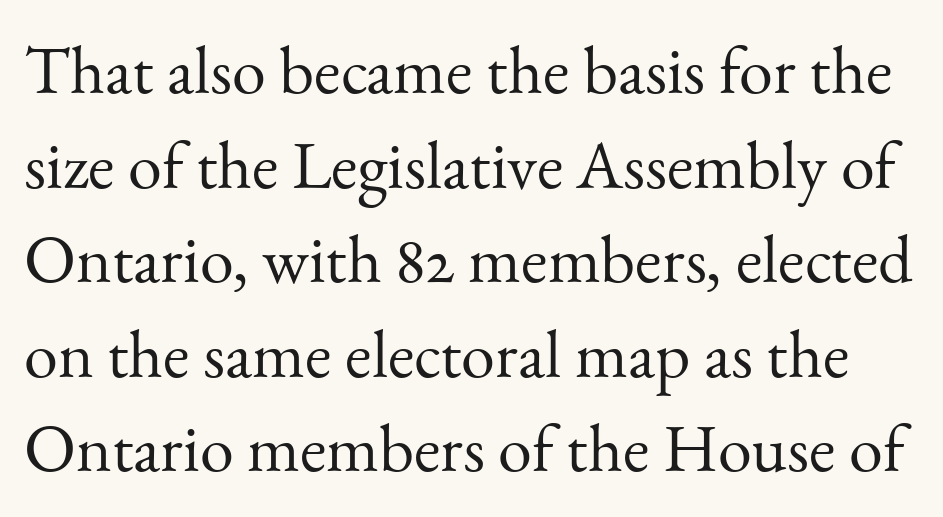
{"serif": "yes", "italic": "no", "bold": "no", "weight": "light", "width": "normal", "stroke_contrast": "medium", "x_height": "small", "monospaced": "no", "underline": "no", "line_spacing": "normal", "line_spacing_ratio": 1.39, "letter_spacing": "normal", "letter_spacing_em": 0.0, "glyph_px": 68}
